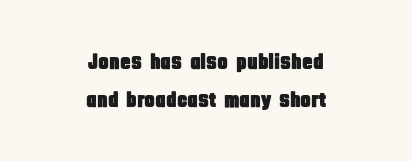
{"italic": "no", "underline": "no", "align": "center", "line_spacing_ratio": 1.73, "letter_spacing": "normal", "letter_spacing_em": 0.0, "glyph_px": 22}
